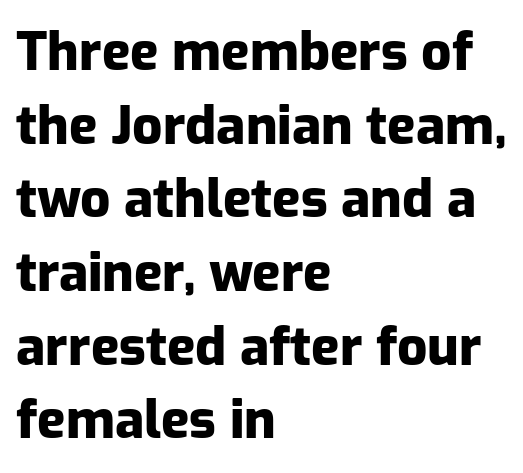
The image shows 53 px heavy sans-serif type, upright; set left-aligned, normal line spacing (1.39x), normal letter spacing, not underlined; low stroke contrast and a medium x-height.
